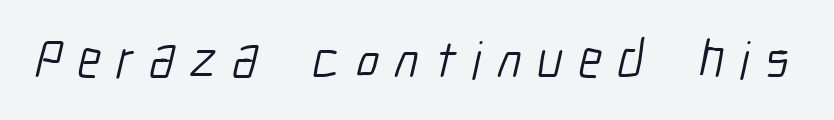
Q: Is the text bold? A: No.
Q: Is the typeface a serif or a sans-serif typeface? A: Sans-serif.
Q: Is the text underlined? A: No.
Q: Is the spacing between letters normal or unusually wide? A: Unusually wide.
Q: Width (condensed, normal, or wide)? A: Condensed.
Q: Stroke contrast? A: Low.
Q: x-height? A: Medium.
Q: Monospaced? A: No.
